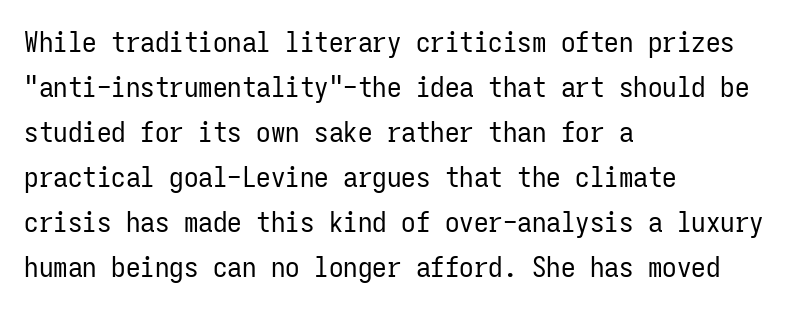
You can tell it's not italic because the verticals are truly vertical. Spacing verdict: monospaced, one width for all characters. Classification — sans serif. Horizontal alignment here is leftward, the default for most running prose. Rows of type keep a routine distance in the vertical direction. Characters follow at the spacing the type designer built in.
